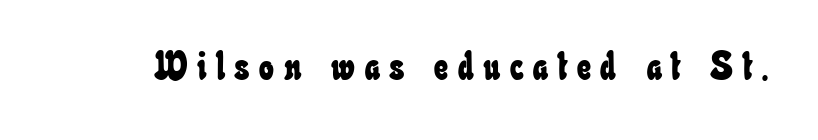
{"width": "condensed", "stroke_contrast": "low", "x_height": "small", "monospaced": "no", "underline": "no", "letter_spacing": "wide", "letter_spacing_em": 0.25, "glyph_px": 39}
